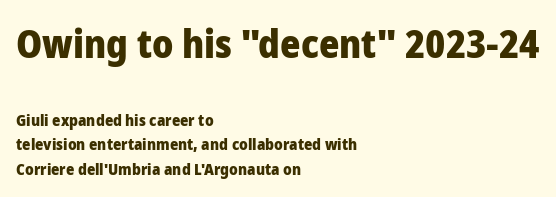
{"serif": "no", "italic": "no", "bold": "yes", "weight": "heavy", "width": "normal", "stroke_contrast": "low", "x_height": "medium", "monospaced": "no", "underline": "no", "align": "left", "line_spacing": "normal", "line_spacing_ratio": 1.55, "letter_spacing": "normal", "letter_spacing_em": 0.0, "larger_block": "first", "size_ratio": 2.44, "glyph_px": 39}
